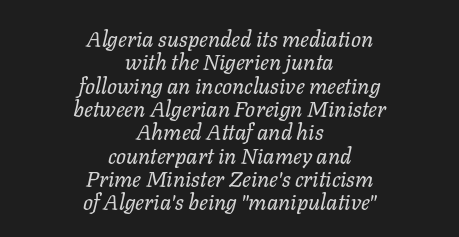
The image shows 22 px text type, italic (leaning right); set centered, tight line spacing (1.06x), normal letter spacing, not underlined.
